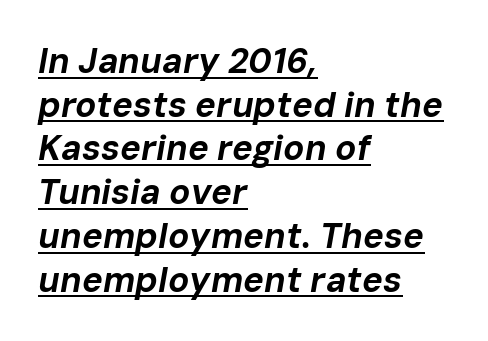
The lines in this sample share a left origin and differ only in where they stop. The rendering uses a moderate line-height, typical for paragraphs. Tracking here is standard; glyphs follow each other at the usual distance. Style check: oblique. These lines carry a lot of weight — the face is fully bold.
